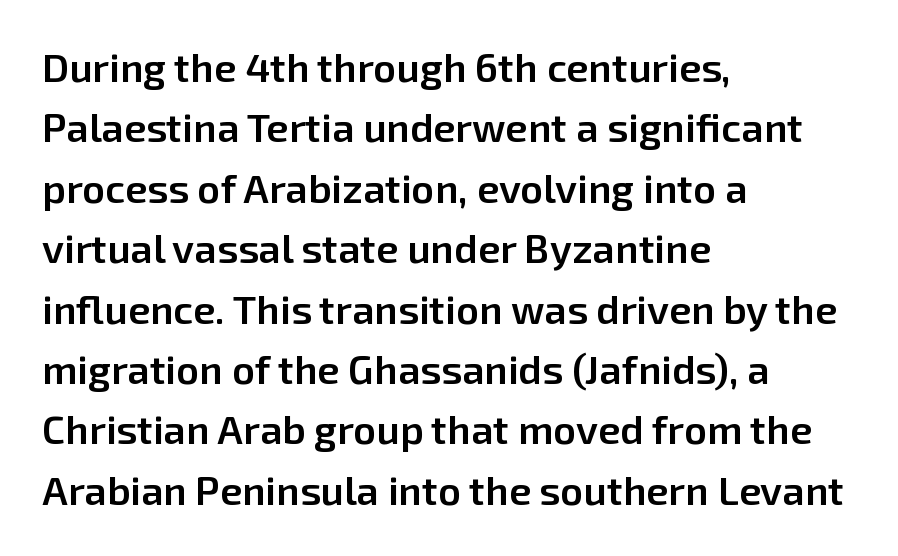
Q: Is the text bold? A: Semi-bold.
Q: Is the text italic (slanted)? A: No, it is upright.
Q: Is the typeface a serif or a sans-serif typeface? A: Sans-serif.
Q: Is the text underlined? A: No.
Q: How is the paragraph aligned? A: Left-aligned.
Q: Is the spacing between letters normal or unusually wide? A: Normal.
Q: Is the spacing between lines tight, normal or loose? A: Normal.
Q: Width (condensed, normal, or wide)? A: Normal.
Q: Stroke contrast? A: Low.
Q: x-height? A: Medium.
Q: Monospaced? A: No.
